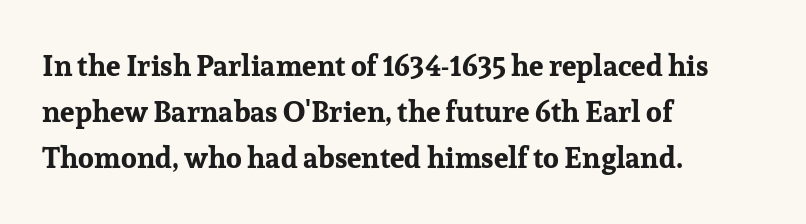
{"serif": "yes", "italic": "no", "bold": "yes", "weight": "bold", "width": "normal", "stroke_contrast": "low", "x_height": "medium", "monospaced": "no", "underline": "no", "align": "left", "line_spacing": "normal", "line_spacing_ratio": 1.59, "letter_spacing": "normal", "letter_spacing_em": 0.0, "glyph_px": 29}
